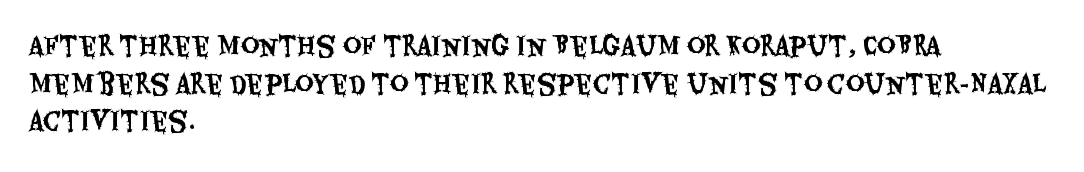
Q: Is the text italic (slanted)? A: No, it is upright.
Q: Is the text underlined? A: No.
Q: How is the paragraph aligned? A: Left-aligned.
Q: Is the spacing between letters normal or unusually wide? A: Normal.
Q: Is the spacing between lines tight, normal or loose? A: Normal.
